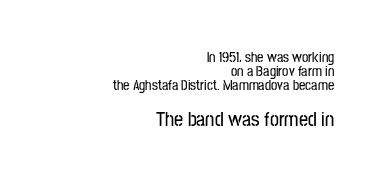
Q: Is the text italic (slanted)? A: No, it is upright.
Q: Is the text underlined? A: No.
Q: How is the paragraph aligned? A: Right-aligned.
Q: Is the spacing between letters normal or unusually wide? A: Normal.
Q: Is the spacing between lines tight, normal or loose? A: Tight.
Q: Which block of text is set in a larger size, the first (top) or the second (bottom)? A: The second (bottom) one.
